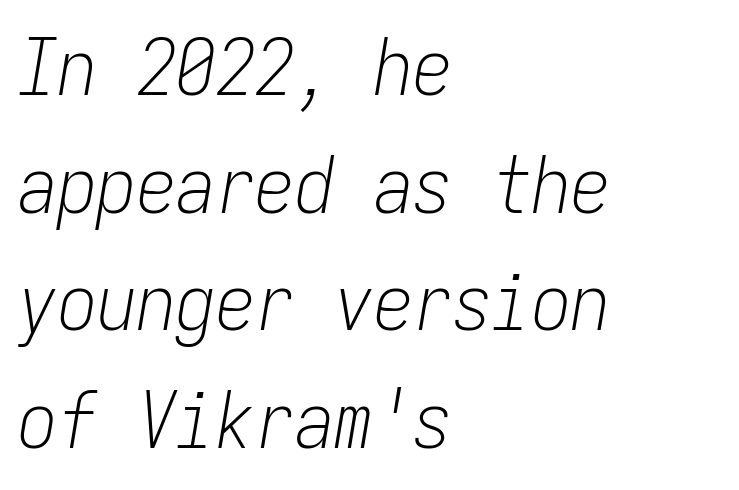
{"italic": "yes", "lean": "right", "slant_degrees": 9, "bold": "no", "weight": "light", "width": "condensed", "stroke_contrast": "low", "x_height": "medium", "monospaced": "yes", "underline": "no", "align": "left", "line_spacing": "normal", "line_spacing_ratio": 1.49, "letter_spacing": "normal", "letter_spacing_em": 0.0, "glyph_px": 79}
